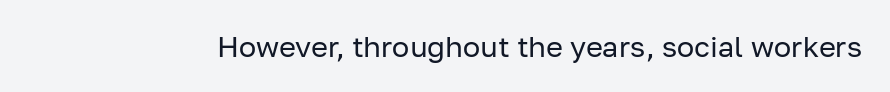
Does the lettering tilt? It doesn't — this is upright. Here the designer chose a conventional face with non-uniform glyph widths. Unmarked baselines from the first word to the last. Look at the tracking — it's just the regular setting, nothing added.
